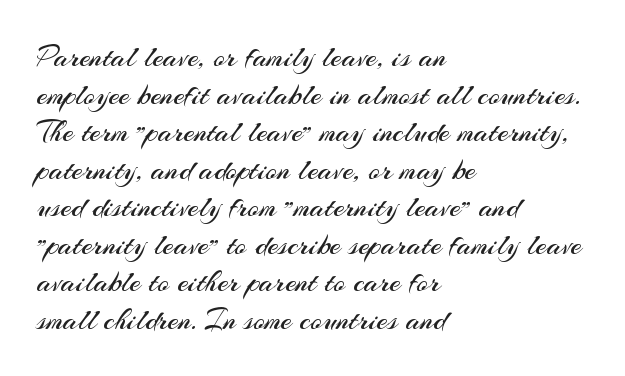
{"serif": "no", "bold": "no", "weight": "regular", "width": "normal", "stroke_contrast": "medium", "x_height": "small", "monospaced": "no", "underline": "no", "align": "left", "line_spacing_ratio": 1.21, "letter_spacing": "normal", "letter_spacing_em": 0.0, "glyph_px": 31}
